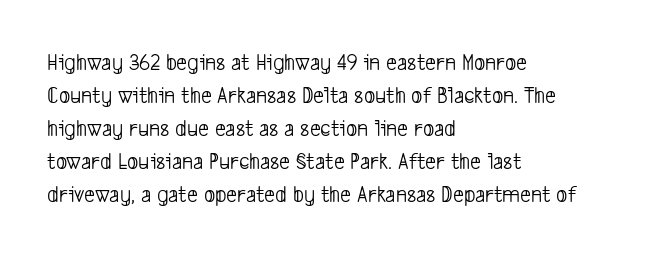
Q: Is the text bold? A: No.
Q: Is the text underlined? A: No.
Q: How is the paragraph aligned? A: Left-aligned.
Q: Is the spacing between letters normal or unusually wide? A: Normal.
Q: Is the spacing between lines tight, normal or loose? A: Normal.
